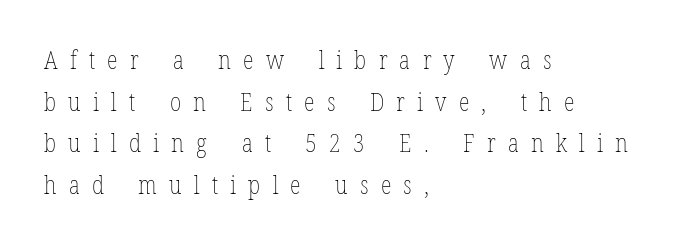
{"italic": "no", "bold": "no", "underline": "no", "align": "left", "line_spacing": "normal", "line_spacing_ratio": 1.67, "letter_spacing": "wide", "letter_spacing_em": 0.49, "glyph_px": 25}
